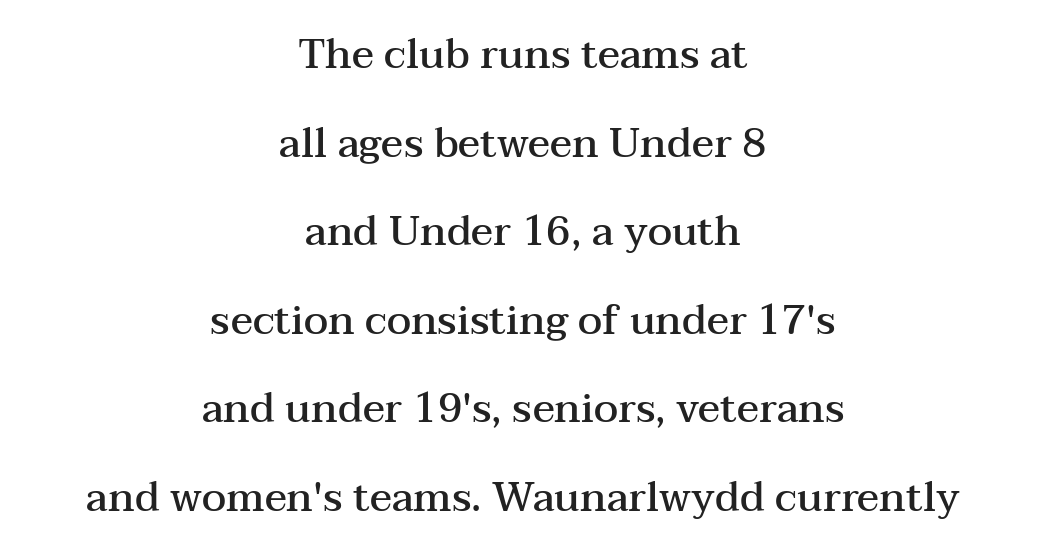
Small tapered or slab feet sit at the stroke ends, so this counts as serif. Horizontal alignment here is central, giving a formal, balanced look. This is the regular roman posture of the typeface. Emphasis by weight is partial: semibold.
